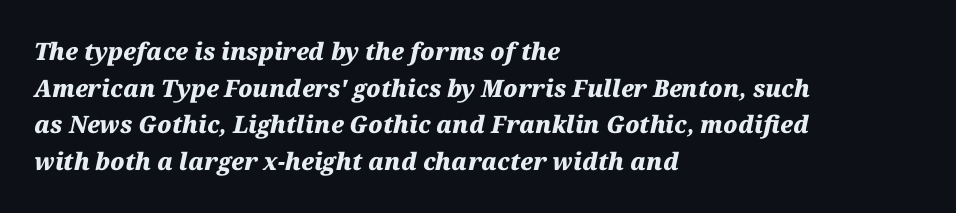
The passage shown leans; its letterforms are oblique. A student would call this left alignment; a typographer would say flush left, rag right. The type is set solid horizontally, with unmodified tracking. Notice how descenders clear the ascenders below comfortably — that's standard leading. Anything drawn beneath the words? Only blank space. Students, this is bold: see how much ink each stroke carries.
